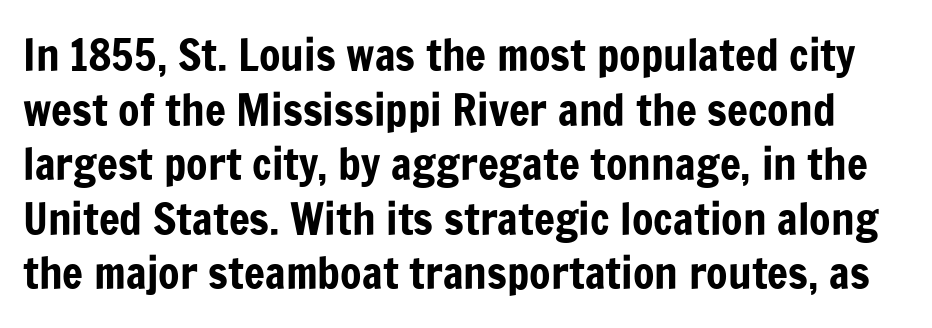
Q: Is the text italic (slanted)? A: No, it is upright.
Q: Is the typeface a serif or a sans-serif typeface? A: Sans-serif.
Q: Is the text underlined? A: No.
Q: Is the spacing between letters normal or unusually wide? A: Normal.
Q: Width (condensed, normal, or wide)? A: Condensed.
Q: Stroke contrast? A: Low.
Q: x-height? A: Medium.
Q: Monospaced? A: No.
